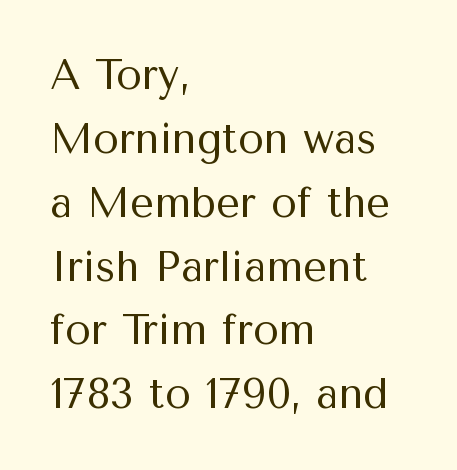
The image shows 42 px regular-weight sans-serif type, upright; set left-aligned, normal line spacing (1.52x), normal letter spacing, not underlined; medium stroke contrast and a medium x-height.
